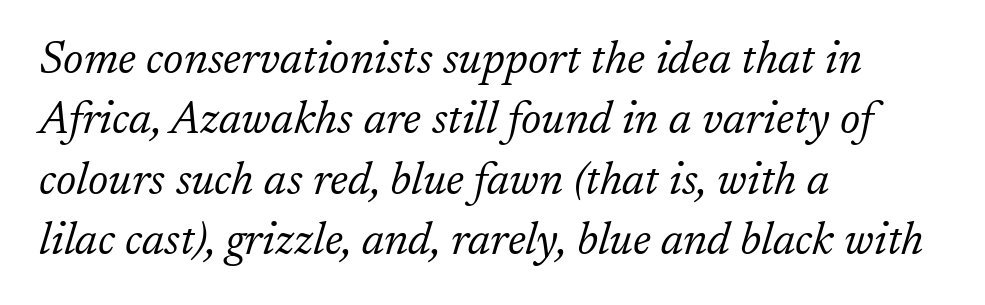
Spacing verdict: proportional, widths tailored to each character. This rendering features lettering with no underline. Honestly, the letter spacing is just normal — you wouldn't notice it. Look at the bottom of the vertical strokes: they flare into serifs here. Quick note: italic. These glyphs show unthickened strokes, regular width or finer.
